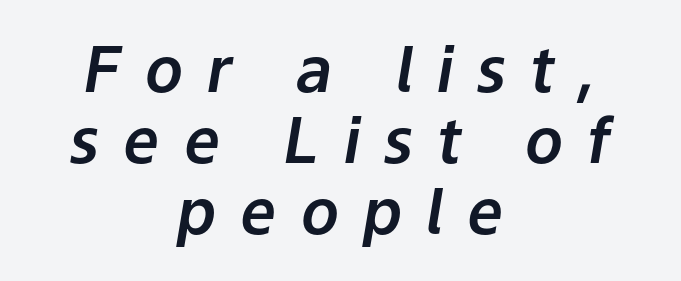
Each line is balanced around a shared central axis. Note the varied advance widths — an 'i' is clearly narrower than an 'm'. Letters rest on an invisible, unmarked baseline. A typesetter would call this leading minimal, almost set solid. There is plenty of visible air inserted between adjacent glyphs.
